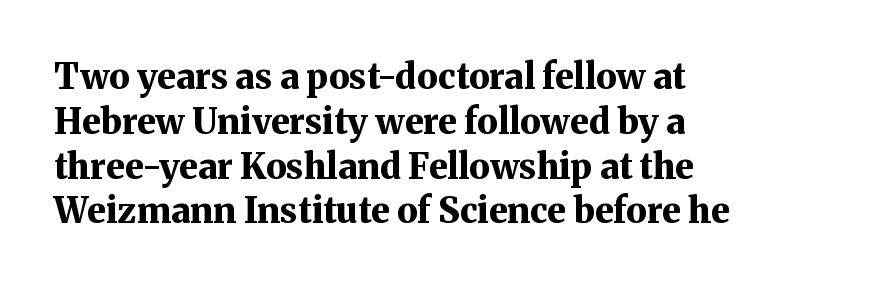
The image shows 35 px bold serif type, upright; set left-aligned, normal line spacing (1.28x), normal letter spacing, not underlined; medium stroke contrast and a medium x-height.
